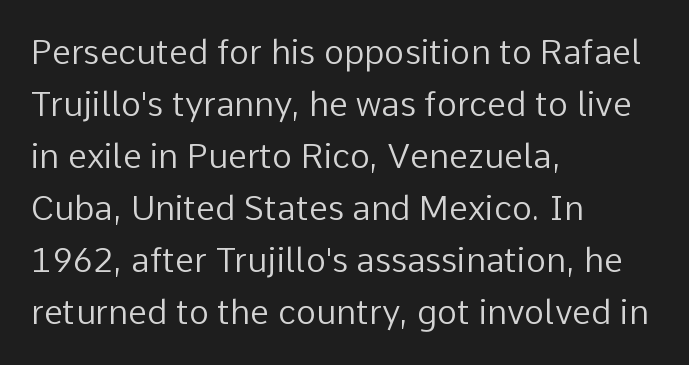
The image shows 34 px regular-weight sans-serif type, upright; set left-aligned, normal line spacing (1.53x), normal letter spacing, not underlined; low stroke contrast and a medium x-height.
